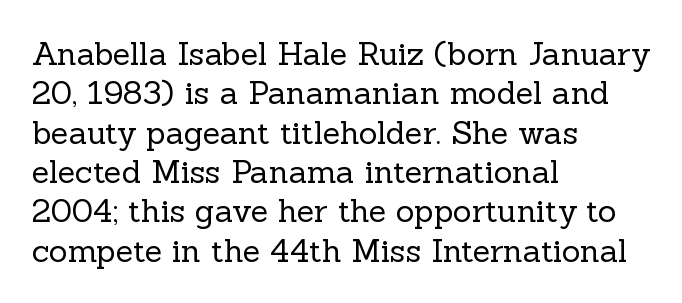
The image shows 32 px regular-weight serif type, upright; set left-aligned, line spacing 1.23x, normal letter spacing, not underlined; a medium x-height.
